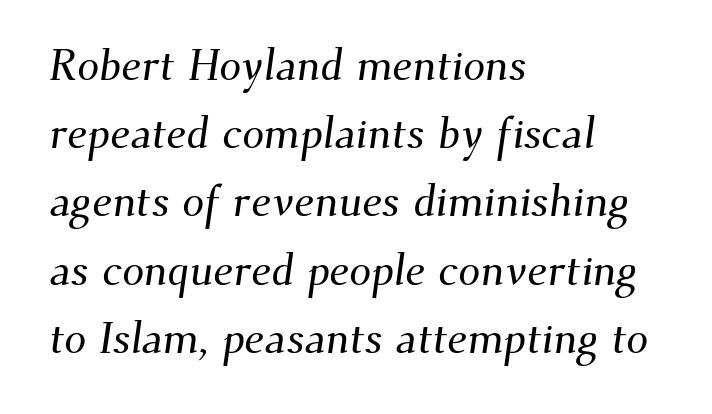
The image shows 44 px serif type; set left-aligned, normal line spacing (1.55x), normal letter spacing, not underlined; medium stroke contrast and a small x-height.
